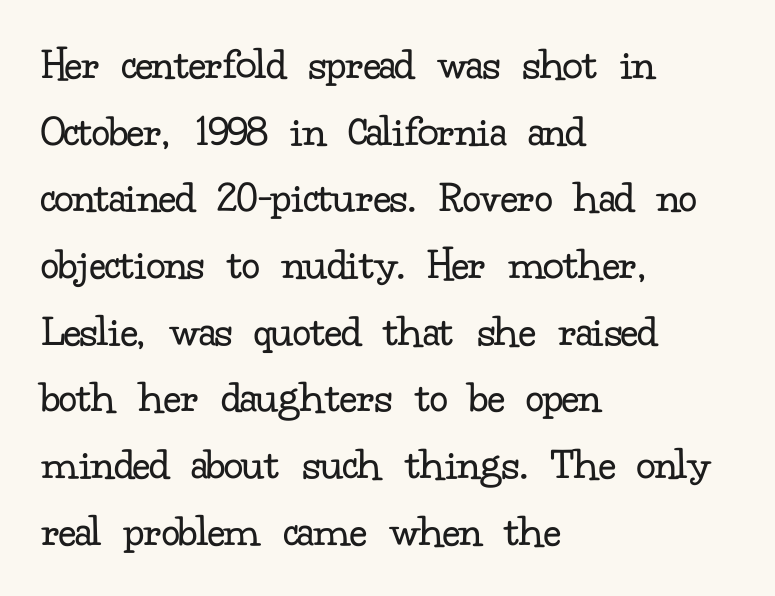
The image shows 46 px regular-weight serif type, upright; set left-aligned, normal line spacing (1.45x), normal letter spacing, not underlined; low stroke contrast and a small x-height.
